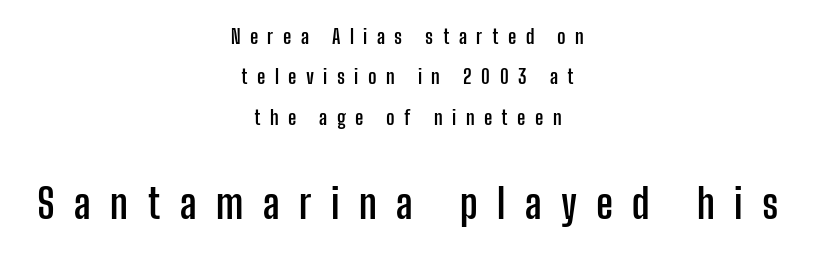
Q: Is the text bold? A: Yes.
Q: Is the text italic (slanted)? A: No, it is upright.
Q: Is the typeface a serif or a sans-serif typeface? A: Sans-serif.
Q: Is the text underlined? A: No.
Q: How is the paragraph aligned? A: Centered.
Q: Is the spacing between letters normal or unusually wide? A: Unusually wide.
Q: Is the spacing between lines tight, normal or loose? A: Loose.
Q: Which block of text is set in a larger size, the first (top) or the second (bottom)? A: The second (bottom) one.
Q: Width (condensed, normal, or wide)? A: Condensed.
Q: Stroke contrast? A: Low.
Q: x-height? A: Medium.
Q: Monospaced? A: No.
